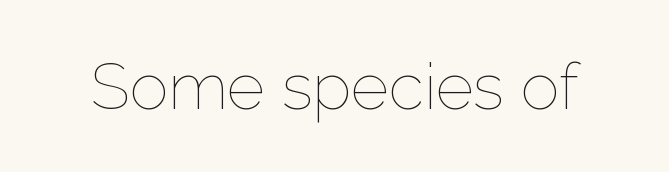
Q: Is the text bold? A: No.
Q: Is the text italic (slanted)? A: No, it is upright.
Q: Is the text underlined? A: No.
Q: Is the spacing between letters normal or unusually wide? A: Normal.
Q: Width (condensed, normal, or wide)? A: Normal.
Q: Stroke contrast? A: Low.
Q: x-height? A: Medium.
Q: Monospaced? A: No.
